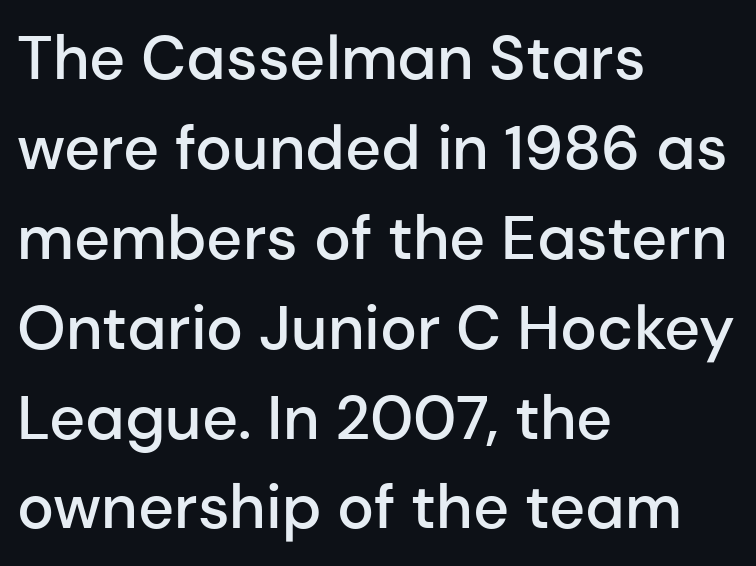
The image shows 62 px semibold sans-serif type, upright; set left-aligned, normal line spacing (1.45x), normal letter spacing, not underlined; low stroke contrast and a medium x-height.
